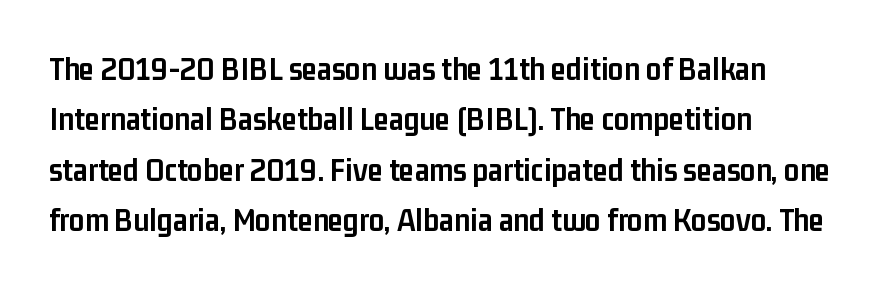
The image shows 34 px semibold, condensed sans-serif type, upright; set left-aligned, normal line spacing (1.48x), normal letter spacing, not underlined; low stroke contrast and a medium x-height.
